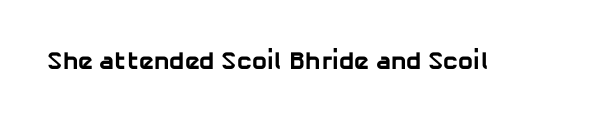
Q: Is the text bold? A: Yes.
Q: Is the text underlined? A: No.
Q: Is the spacing between letters normal or unusually wide? A: Normal.
